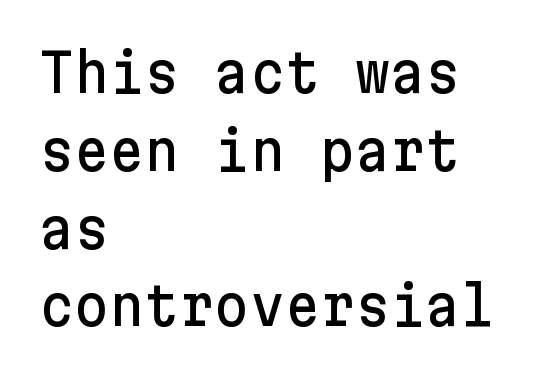
Q: Is the text italic (slanted)? A: No, it is upright.
Q: Is the typeface a serif or a sans-serif typeface? A: Sans-serif.
Q: Is the text underlined? A: No.
Q: How is the paragraph aligned? A: Left-aligned.
Q: Is the spacing between letters normal or unusually wide? A: Normal.
Q: Is the spacing between lines tight, normal or loose? A: Normal.
Q: Width (condensed, normal, or wide)? A: Normal.
Q: Stroke contrast? A: Low.
Q: x-height? A: Medium.
